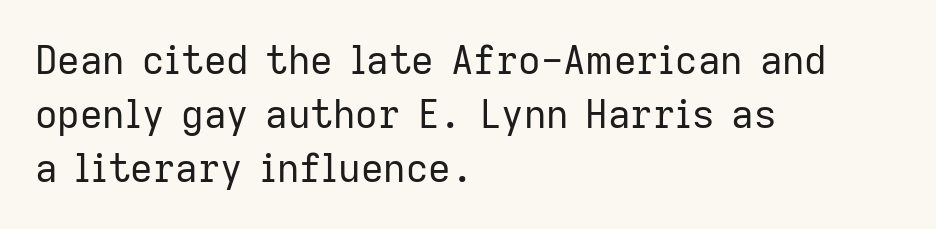
The image shows 39 px regular-weight sans-serif type, upright; set left-aligned, normal line spacing (1.39x), normal letter spacing, not underlined; low stroke contrast and a medium x-height.
